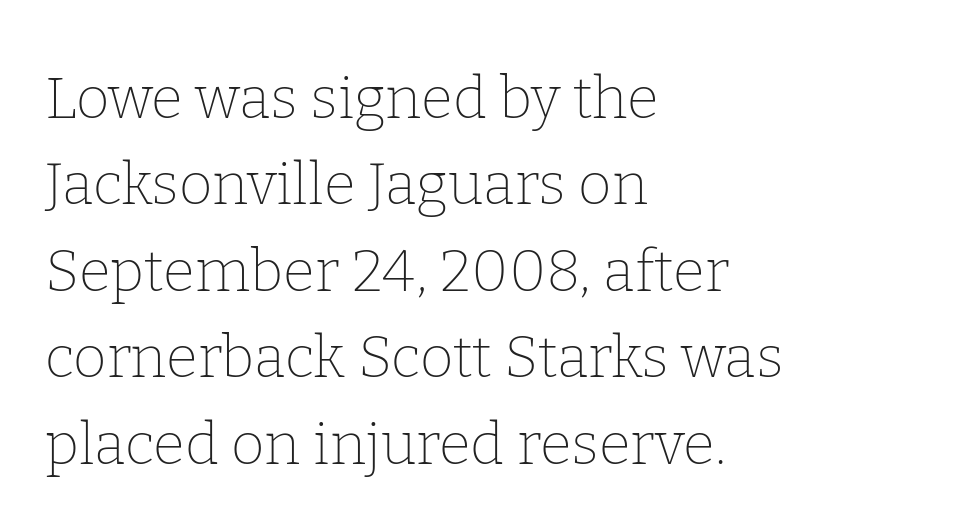
Looks like regular typesetting: each glyph gets only the width it needs. In terms of letterspacing, this is plain default setting. Regular leading. Small tapered or slab feet sit at the stroke ends, so this counts as serif. Weight: not bold — regular or lighter.
